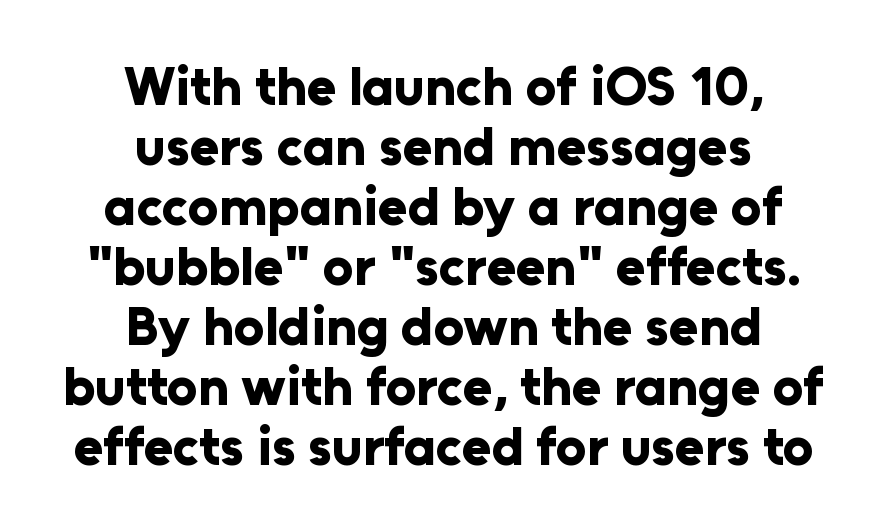
The image shows 54 px bold sans-serif type, upright; set centered, tight line spacing (1.11x), normal letter spacing, not underlined; low stroke contrast and a medium x-height.
